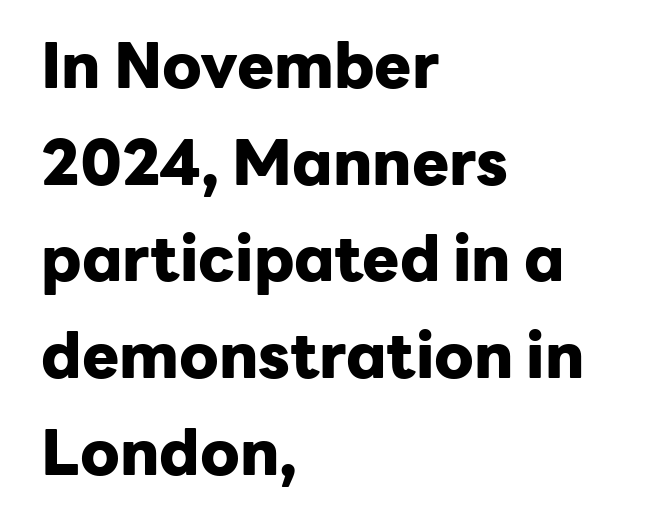
Q: Is the text bold? A: Yes.
Q: Is the text italic (slanted)? A: No, it is upright.
Q: Is the typeface a serif or a sans-serif typeface? A: Sans-serif.
Q: Is the text underlined? A: No.
Q: How is the paragraph aligned? A: Left-aligned.
Q: Is the spacing between letters normal or unusually wide? A: Normal.
Q: Is the spacing between lines tight, normal or loose? A: Normal.
Q: Width (condensed, normal, or wide)? A: Normal.
Q: Stroke contrast? A: Low.
Q: x-height? A: Medium.
Q: Monospaced? A: No.
